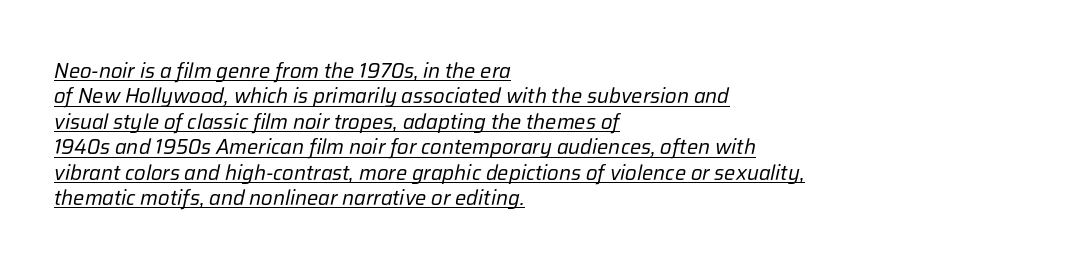
The image shows 21 px text type, italic (leaning right); set left-aligned, line spacing 1.21x, normal letter spacing, underlined.
